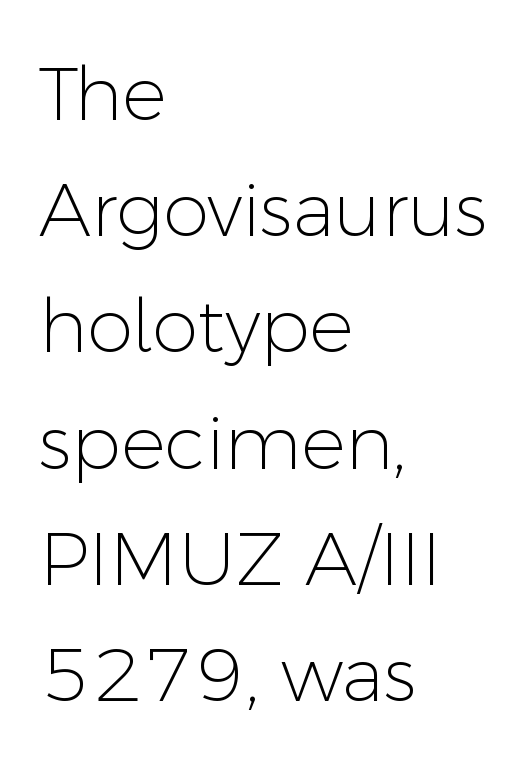
The image shows 74 px light sans-serif type, upright; set left-aligned, normal line spacing (1.57x), normal letter spacing, not underlined; low stroke contrast and a medium x-height.
